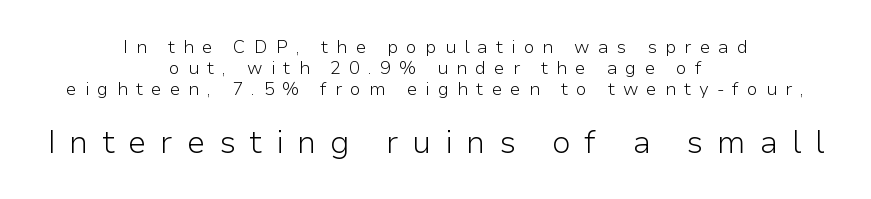
Q: Is the text bold? A: No.
Q: Is the text italic (slanted)? A: No, it is upright.
Q: Is the typeface a serif or a sans-serif typeface? A: Sans-serif.
Q: Is the text underlined? A: No.
Q: How is the paragraph aligned? A: Centered.
Q: Is the spacing between letters normal or unusually wide? A: Unusually wide.
Q: Which block of text is set in a larger size, the first (top) or the second (bottom)? A: The second (bottom) one.
Q: Width (condensed, normal, or wide)? A: Normal.
Q: Stroke contrast? A: Low.
Q: x-height? A: Medium.
Q: Monospaced? A: No.
